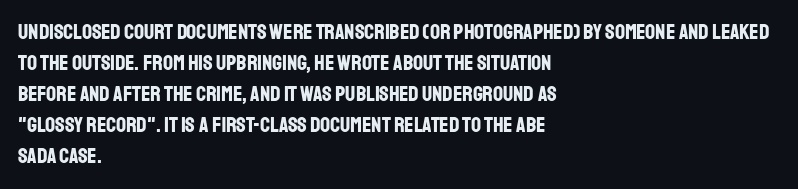
{"italic": "no", "bold": "yes", "underline": "no", "align": "left", "line_spacing": "normal", "line_spacing_ratio": 1.41, "letter_spacing": "normal", "letter_spacing_em": 0.0, "glyph_px": 22}
